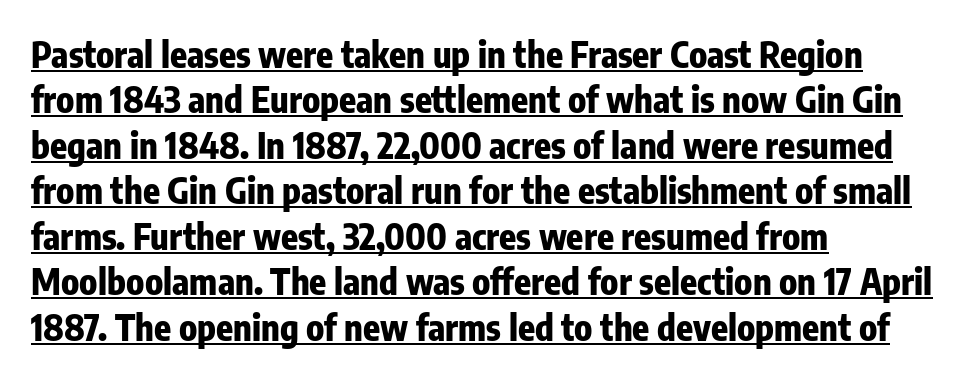
A sans-serif font was chosen for this passage. Baseline-to-baseline distance is the conventional proportion of letter height. The compositor pushed each line to the left boundary. The letters advance in unequal steps, a hallmark of proportional type.
